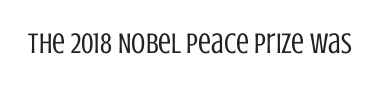
Q: Is the text bold? A: No.
Q: Is the text italic (slanted)? A: No, it is upright.
Q: Is the typeface a serif or a sans-serif typeface? A: Sans-serif.
Q: Is the text underlined? A: No.
Q: Is the spacing between letters normal or unusually wide? A: Normal.
Q: Width (condensed, normal, or wide)? A: Condensed.
Q: Stroke contrast? A: Low.
Q: x-height? A: Large.
Q: Monospaced? A: No.
